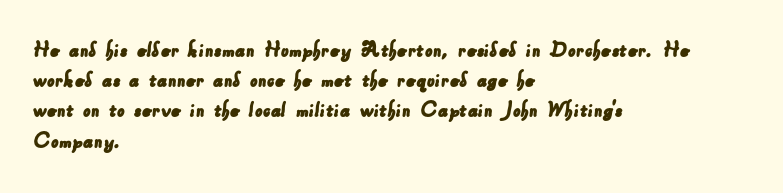
{"underline": "no", "align": "left", "line_spacing": "normal", "line_spacing_ratio": 1.26, "letter_spacing": "normal", "letter_spacing_em": 0.0, "glyph_px": 24}
